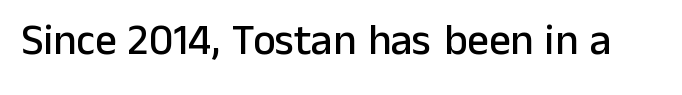
Q: Is the text italic (slanted)? A: No, it is upright.
Q: Is the typeface a serif or a sans-serif typeface? A: Sans-serif.
Q: Is the text underlined? A: No.
Q: Is the spacing between letters normal or unusually wide? A: Normal.
Q: Width (condensed, normal, or wide)? A: Normal.
Q: Stroke contrast? A: Low.
Q: x-height? A: Medium.
Q: Monospaced? A: No.
